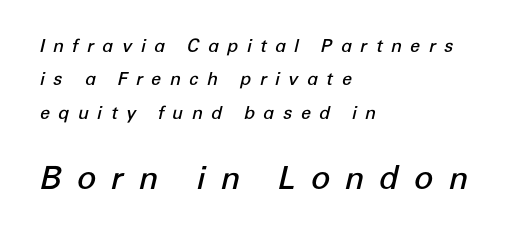
Block two is the big one; block one sits smaller above it. The passage shown leans; its letterforms are oblique. These lines stack with their left ends in a neat column. Clear beneath every line of the passage. Display-style spreading of the glyphs; the letterfit is very open. Do the characters align in a grid? No, the font is proportional.
